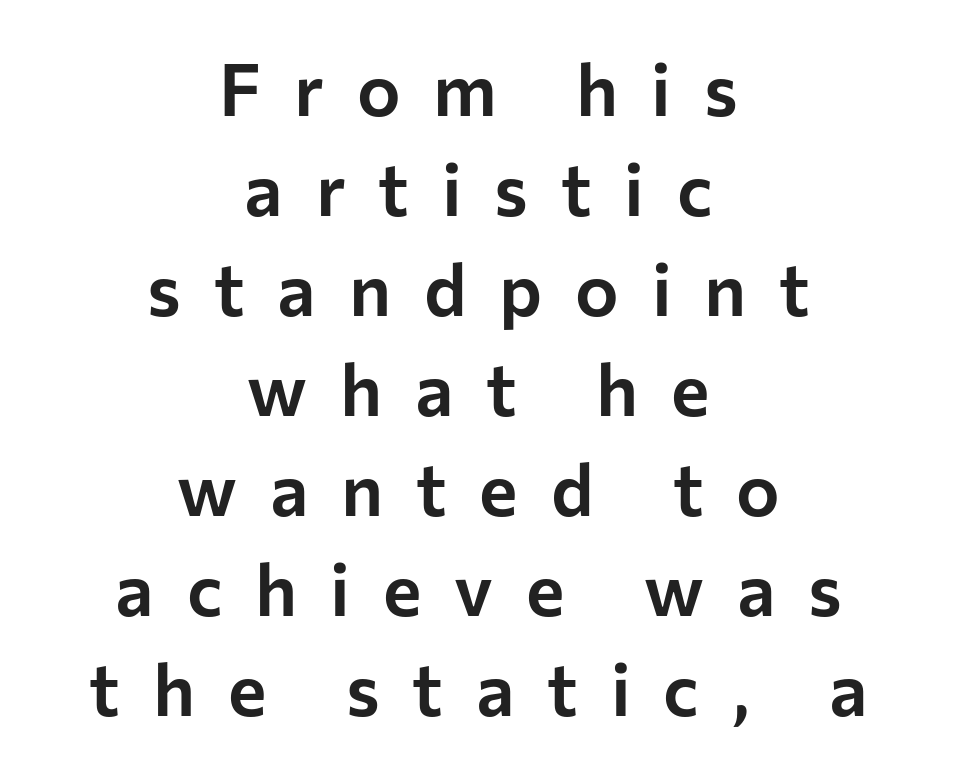
The rag falls on both sides of this text block equally. Letter spacing: wide. A typesetter would call this proportional, since set widths differ per character. Check where the strokes stop: nothing finishes them off — pure sans. Compared with typical paragraphs, the rows here are spaced about the same.
